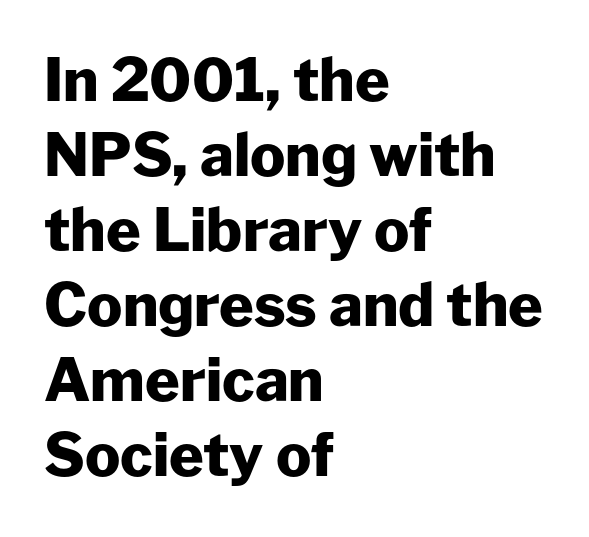
{"serif": "no", "italic": "no", "bold": "yes", "weight": "heavy", "width": "normal", "stroke_contrast": "low", "x_height": "medium", "monospaced": "no", "underline": "no", "align": "left", "line_spacing": "normal", "line_spacing_ratio": 1.27, "letter_spacing": "normal", "letter_spacing_em": 0.0, "glyph_px": 59}
